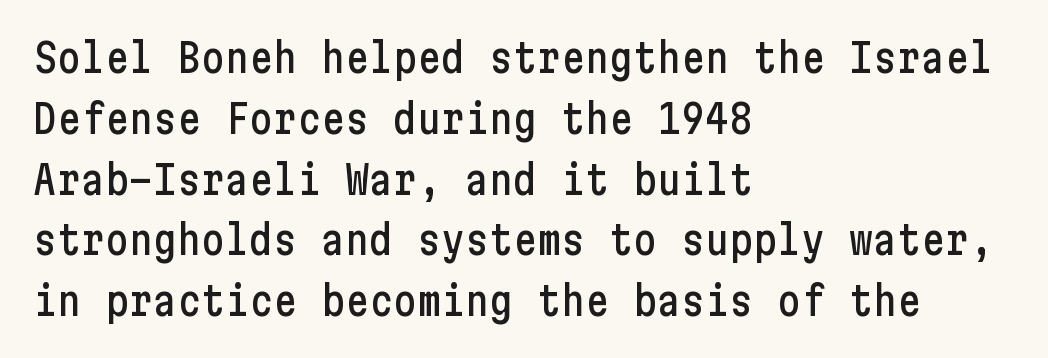
Q: Is the text italic (slanted)? A: No, it is upright.
Q: Is the typeface a serif or a sans-serif typeface? A: Sans-serif.
Q: Is the text underlined? A: No.
Q: How is the paragraph aligned? A: Left-aligned.
Q: Is the spacing between letters normal or unusually wide? A: Normal.
Q: Is the spacing between lines tight, normal or loose? A: Normal.
Q: Width (condensed, normal, or wide)? A: Condensed.
Q: Stroke contrast? A: Low.
Q: x-height? A: Medium.
